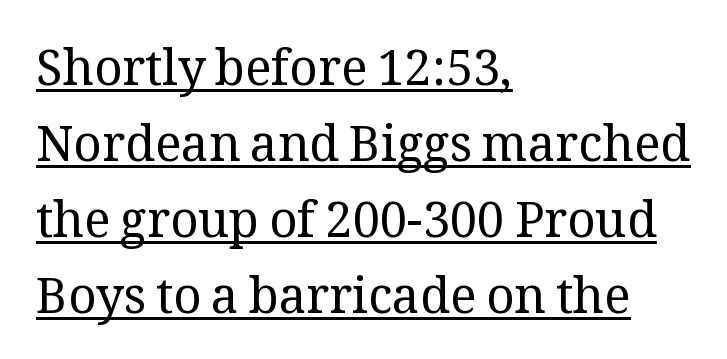
The image shows 49 px regular-weight serif type, upright; set left-aligned, normal line spacing (1.55x), normal letter spacing, underlined; medium stroke contrast and a medium x-height.
